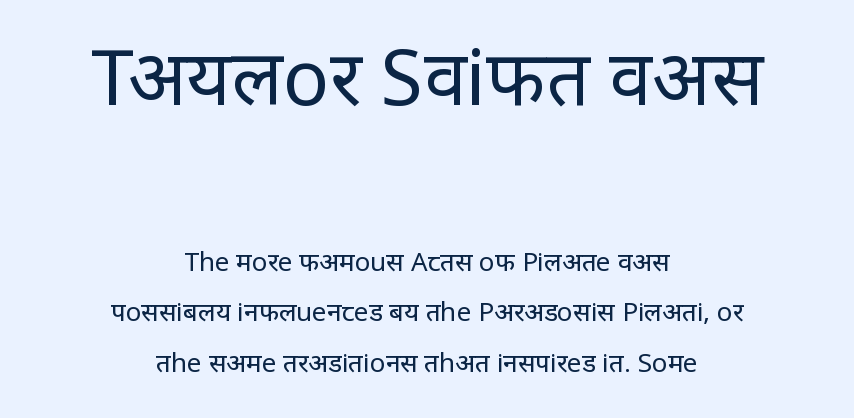
Q: Is the text bold? A: No.
Q: Is the text italic (slanted)? A: No, it is upright.
Q: Is the typeface a serif or a sans-serif typeface? A: Sans-serif.
Q: Is the text underlined? A: No.
Q: How is the paragraph aligned? A: Centered.
Q: Is the spacing between letters normal or unusually wide? A: Normal.
Q: Is the spacing between lines tight, normal or loose? A: Loose.
Q: Which block of text is set in a larger size, the first (top) or the second (bottom)? A: The first (top) one.
Q: Width (condensed, normal, or wide)? A: Condensed.
Q: Stroke contrast? A: Low.
Q: x-height? A: Large.
Q: Monospaced? A: No.
